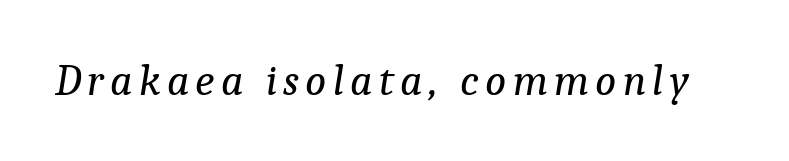
Q: Is the text bold? A: No.
Q: Is the text italic (slanted)? A: Yes, it leans right by about 9 degrees.
Q: Is the typeface a serif or a sans-serif typeface? A: Serif.
Q: Is the text underlined? A: No.
Q: Width (condensed, normal, or wide)? A: Normal.
Q: Stroke contrast? A: Low.
Q: x-height? A: Medium.
Q: Monospaced? A: No.
